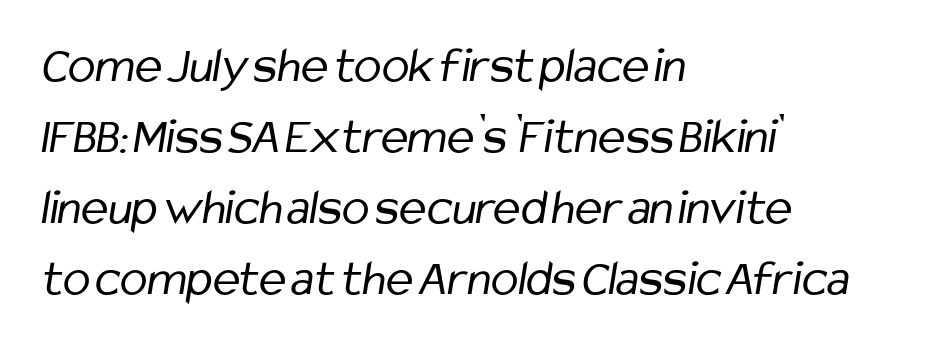
Q: Is the text bold? A: No.
Q: Is the typeface a serif or a sans-serif typeface? A: Sans-serif.
Q: Is the text underlined? A: No.
Q: How is the paragraph aligned? A: Left-aligned.
Q: Is the spacing between letters normal or unusually wide? A: Normal.
Q: Is the spacing between lines tight, normal or loose? A: Normal.
Q: Width (condensed, normal, or wide)? A: Condensed.
Q: Stroke contrast? A: Low.
Q: x-height? A: Medium.
Q: Monospaced? A: No.
